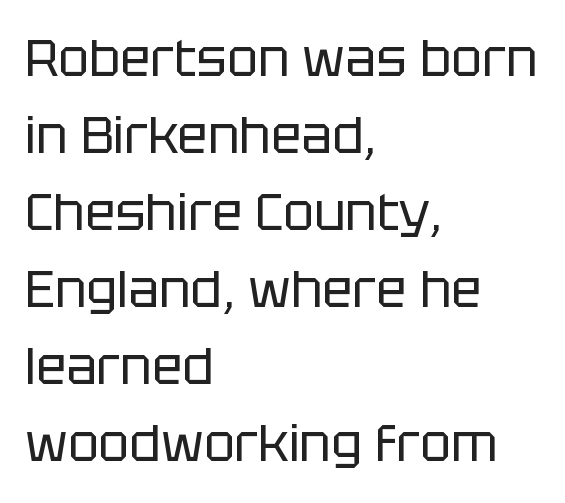
The rows are spaced the way most documents space them. Rule under the text: the space is simply empty. Each word holds together tightly as a unit, with standard inter-letter gaps. This sample uses an upright cut, with every glyph sitting square on the baseline.
